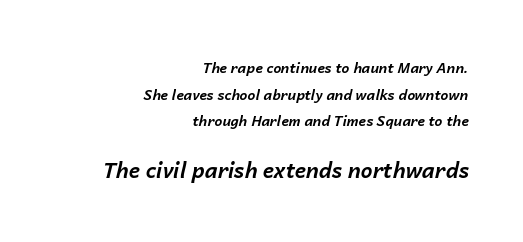
{"italic": "yes", "lean": "right", "slant_degrees": 14, "bold": "yes", "underline": "no", "align": "right", "line_spacing": "loose", "line_spacing_ratio": 1.9, "letter_spacing": "normal", "letter_spacing_em": 0.0, "larger_block": "second", "size_ratio": 1.5, "glyph_px": 21}
